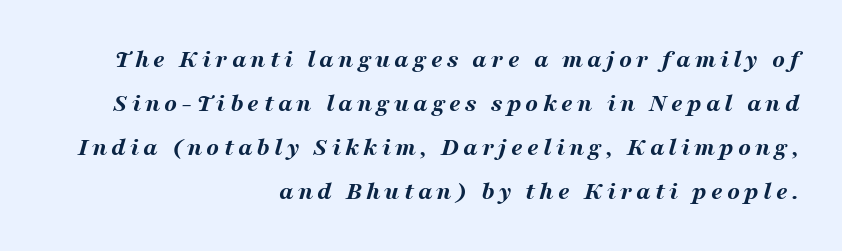
Characters are canted at an angle relative to the baseline's perpendicular. Chunky letters — that's bold for sure. Decoration check: the copy has no underline. Horizontal alignment here is rightward, an uncommon choice for prose. The line-height multiplier appears to be the usual default.
